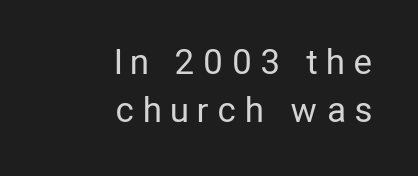
The image shows 34 px regular-weight, condensed sans-serif type, upright; set right-aligned, normal line spacing (1.42x), unusually wide letter spacing (+0.3 em), not underlined; low stroke contrast and a medium x-height.
